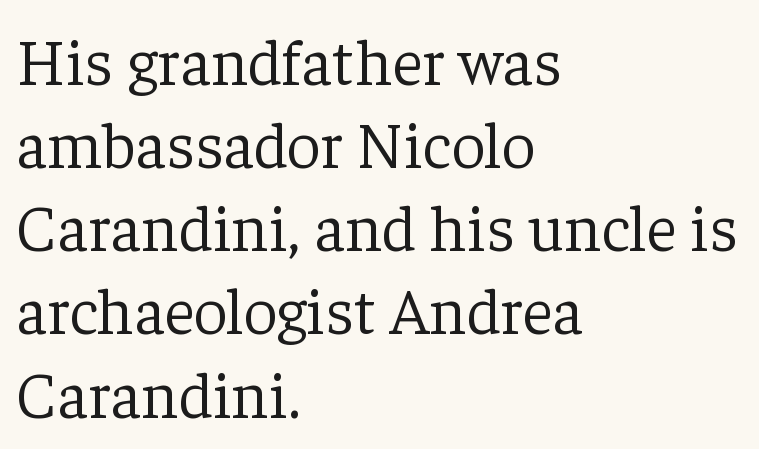
Q: Is the text bold? A: No.
Q: Is the text italic (slanted)? A: No, it is upright.
Q: Is the typeface a serif or a sans-serif typeface? A: Serif.
Q: Is the text underlined? A: No.
Q: How is the paragraph aligned? A: Left-aligned.
Q: Is the spacing between letters normal or unusually wide? A: Normal.
Q: Is the spacing between lines tight, normal or loose? A: Normal.
Q: Width (condensed, normal, or wide)? A: Normal.
Q: Stroke contrast? A: Low.
Q: x-height? A: Medium.
Q: Monospaced? A: No.
